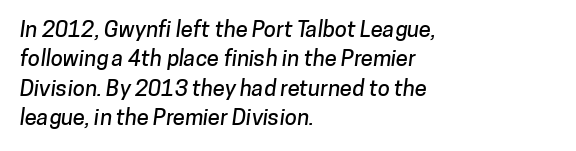
{"underline": "no", "align": "left", "line_spacing": "normal", "line_spacing_ratio": 1.33, "letter_spacing": "normal", "letter_spacing_em": 0.0, "glyph_px": 22}
